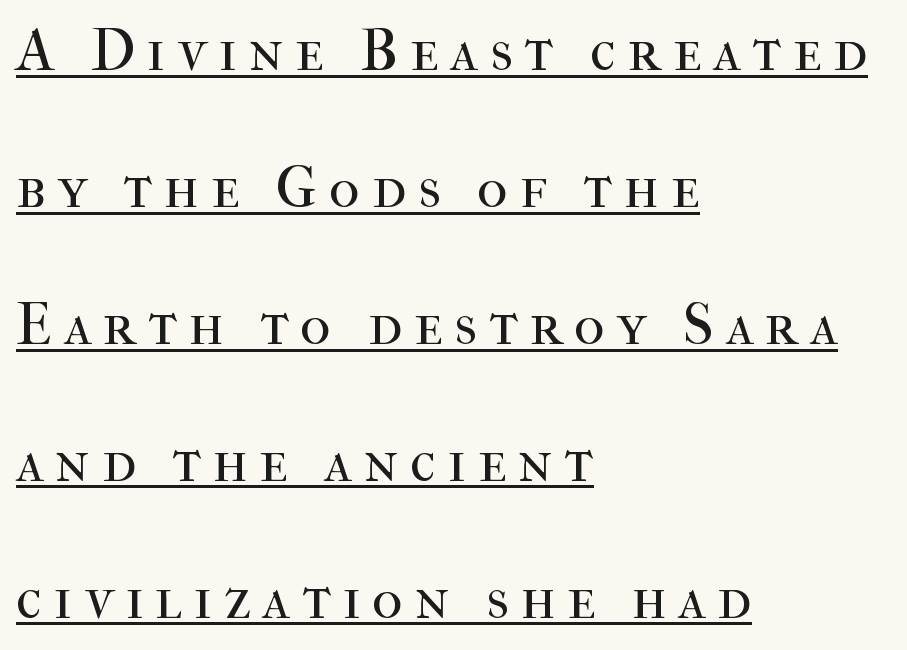
{"serif": "yes", "italic": "no", "bold": "no", "weight": "regular", "width": "normal", "stroke_contrast": "high", "x_height": "medium", "monospaced": "no", "underline": "yes", "align": "left", "line_spacing": "loose", "line_spacing_ratio": 2.32, "letter_spacing": "wide", "letter_spacing_em": 0.2, "glyph_px": 59}
